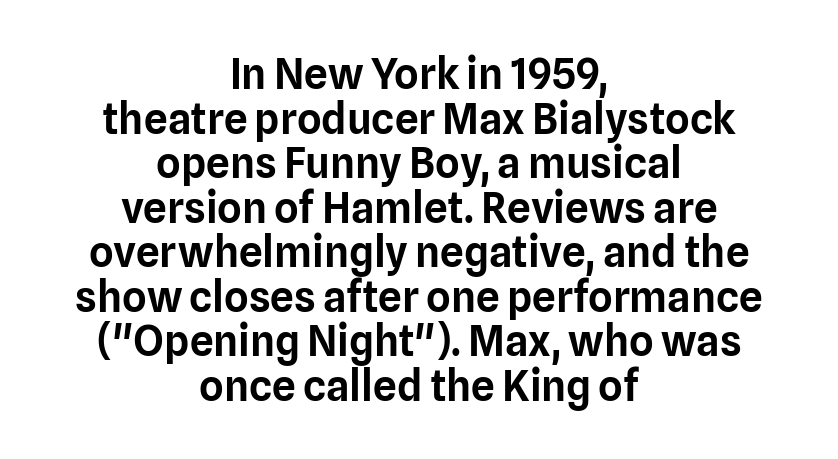
Q: Is the text italic (slanted)? A: No, it is upright.
Q: Is the typeface a serif or a sans-serif typeface? A: Sans-serif.
Q: Is the text underlined? A: No.
Q: How is the paragraph aligned? A: Centered.
Q: Is the spacing between letters normal or unusually wide? A: Normal.
Q: Is the spacing between lines tight, normal or loose? A: Tight.
Q: Width (condensed, normal, or wide)? A: Normal.
Q: Stroke contrast? A: Low.
Q: x-height? A: Medium.
Q: Monospaced? A: No.
